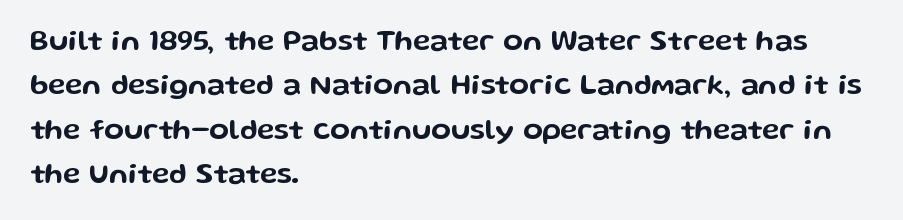
{"serif": "no", "italic": "no", "width": "wide", "stroke_contrast": "low", "x_height": "medium", "monospaced": "no", "underline": "no", "align": "left", "line_spacing": "normal", "line_spacing_ratio": 1.53, "letter_spacing": "normal", "letter_spacing_em": 0.0, "glyph_px": 29}
